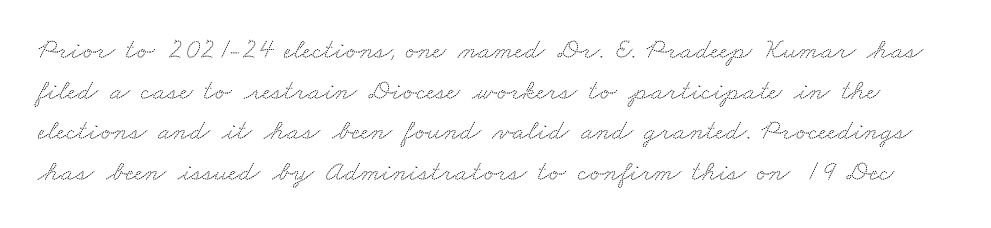
{"serif": "yes", "width": "wide", "stroke_contrast": "medium", "x_height": "small", "monospaced": "no", "underline": "no", "line_spacing": "normal", "line_spacing_ratio": 1.4, "letter_spacing": "normal", "letter_spacing_em": 0.0, "glyph_px": 29}
